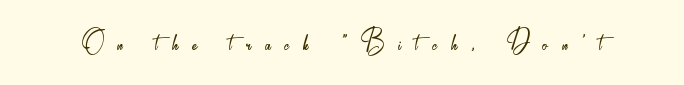
{"serif": "no", "bold": "no", "weight": "light", "width": "condensed", "stroke_contrast": "low", "x_height": "small", "monospaced": "no", "underline": "no", "letter_spacing": "wide", "letter_spacing_em": 0.41, "glyph_px": 34}
